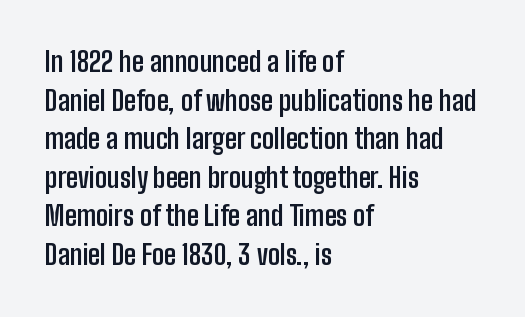
Q: Is the text bold? A: Yes.
Q: Is the text italic (slanted)? A: No, it is upright.
Q: Is the text underlined? A: No.
Q: How is the paragraph aligned? A: Left-aligned.
Q: Is the spacing between letters normal or unusually wide? A: Normal.
Q: Is the spacing between lines tight, normal or loose? A: Normal.
